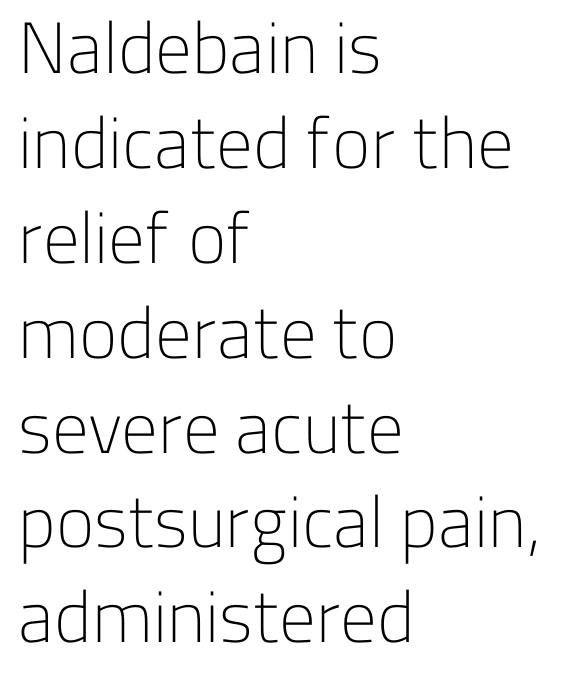
Q: Is the text bold? A: No.
Q: Is the text italic (slanted)? A: No, it is upright.
Q: Is the typeface a serif or a sans-serif typeface? A: Sans-serif.
Q: Is the text underlined? A: No.
Q: How is the paragraph aligned? A: Left-aligned.
Q: Is the spacing between letters normal or unusually wide? A: Normal.
Q: Is the spacing between lines tight, normal or loose? A: Normal.
Q: Width (condensed, normal, or wide)? A: Normal.
Q: Stroke contrast? A: Low.
Q: x-height? A: Medium.
Q: Monospaced? A: No.
